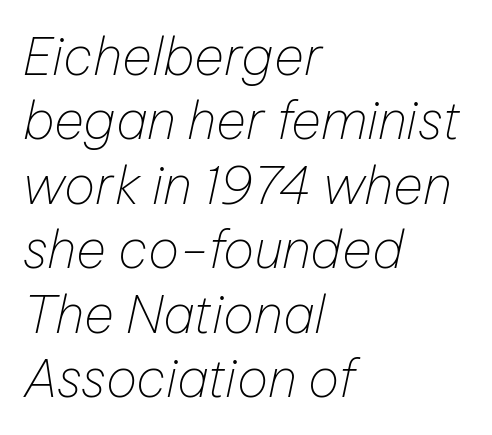
{"italic": "yes", "lean": "right", "slant_degrees": 12, "bold": "no", "weight": "thin", "width": "normal", "stroke_contrast": "low", "x_height": "medium", "monospaced": "no", "underline": "no", "align": "left", "line_spacing_ratio": 1.24, "letter_spacing": "normal", "letter_spacing_em": 0.0, "glyph_px": 52}
